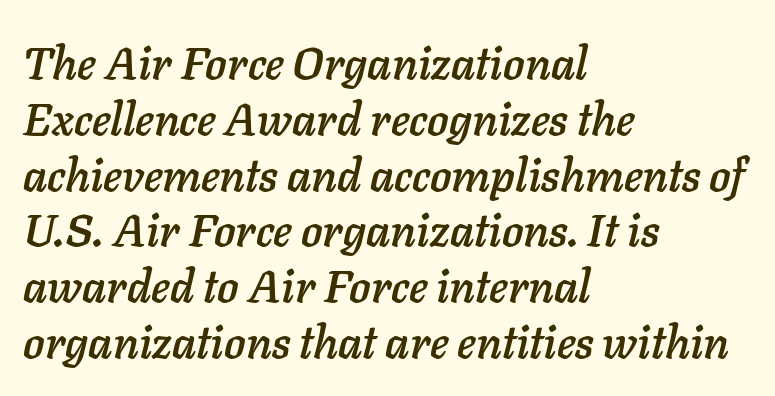
{"italic": "yes", "lean": "right", "slant_degrees": 11, "width": "normal", "stroke_contrast": "low", "x_height": "medium", "monospaced": "no", "underline": "no", "align": "left", "line_spacing_ratio": 1.24, "letter_spacing": "normal", "letter_spacing_em": 0.0, "glyph_px": 45}
